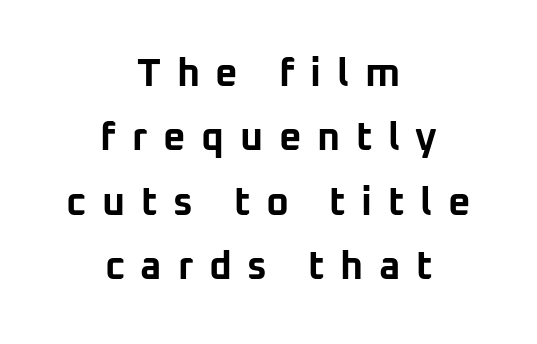
{"serif": "no", "italic": "no", "bold": "yes", "weight": "bold", "width": "normal", "stroke_contrast": "low", "x_height": "medium", "monospaced": "no", "underline": "no", "align": "center", "line_spacing": "normal", "line_spacing_ratio": 1.65, "letter_spacing": "wide", "letter_spacing_em": 0.4, "glyph_px": 39}
